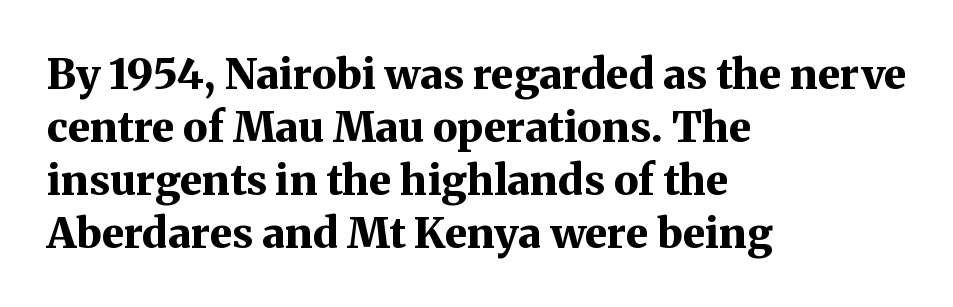
The image shows 42 px bold serif type, upright; set left-aligned, normal line spacing (1.26x), normal letter spacing, not underlined; medium stroke contrast and a medium x-height.
